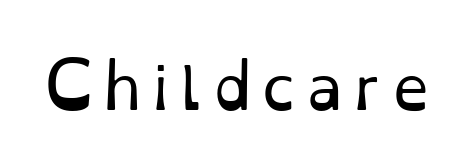
Descender tails drop into unmarked territory. In terms of letterform style, serifs are clearly present. Ascenders rise straight up at ninety degrees. A typesetter would call this proportional, since set widths differ per character. On a weight scale, this lands at 450 or below.
